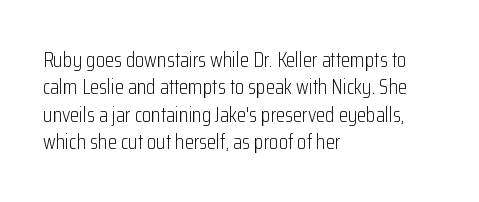
The image shows 21 px text type, upright; set left-aligned, normal line spacing (1.3x), normal letter spacing, not underlined.
